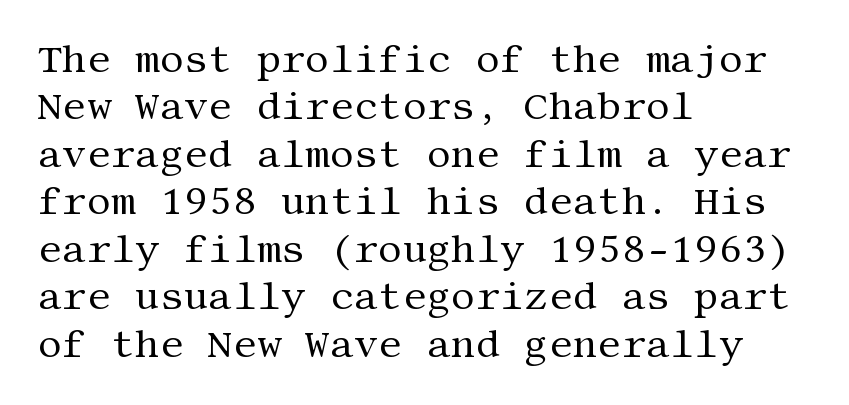
The image shows 38 px regular-weight serif type, upright; set left-aligned, normal line spacing (1.25x), normal letter spacing, not underlined; medium stroke contrast and a large x-height.
